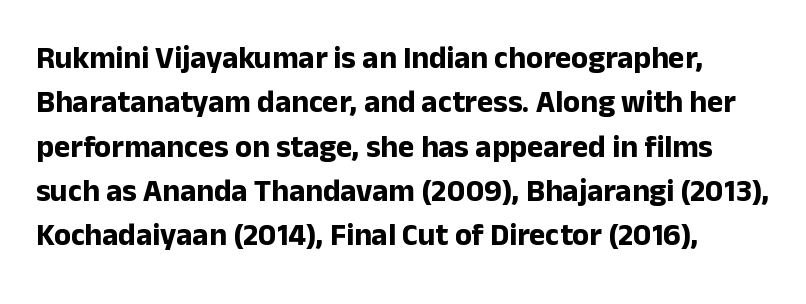
{"serif": "no", "italic": "no", "bold": "yes", "weight": "bold", "width": "normal", "stroke_contrast": "low", "x_height": "medium", "monospaced": "no", "underline": "no", "line_spacing": "normal", "line_spacing_ratio": 1.43, "letter_spacing": "normal", "letter_spacing_em": 0.0, "glyph_px": 31}
